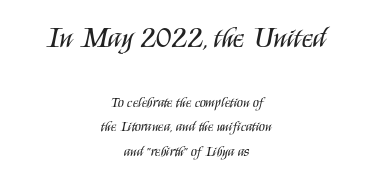
The image shows 29 px regular-weight, condensed sans-serif type; set centered, line spacing 1.75x, normal letter spacing, not underlined; the first (top) block is 2.07x larger; medium stroke contrast and a large x-height.
